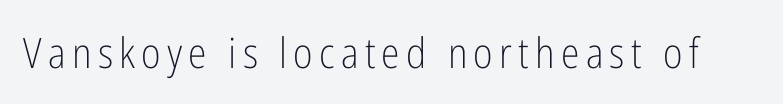
Q: Is the text bold? A: No.
Q: Is the text italic (slanted)? A: No, it is upright.
Q: Is the typeface a serif or a sans-serif typeface? A: Sans-serif.
Q: Is the text underlined? A: No.
Q: Width (condensed, normal, or wide)? A: Condensed.
Q: Stroke contrast? A: Low.
Q: x-height? A: Medium.
Q: Monospaced? A: No.
